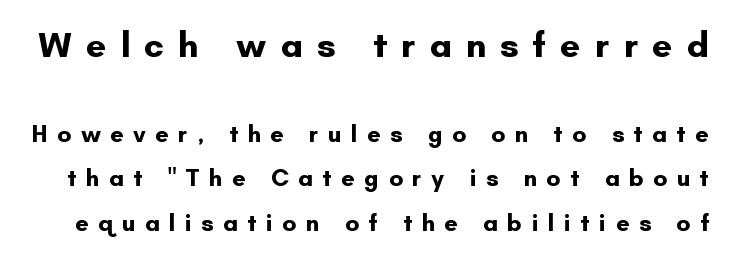
The image shows 36 px bold sans-serif type, upright; set line spacing 1.86x, unusually wide letter spacing (+0.39 em), not underlined; the first (top) block is 1.5x larger; low stroke contrast and a small x-height.
